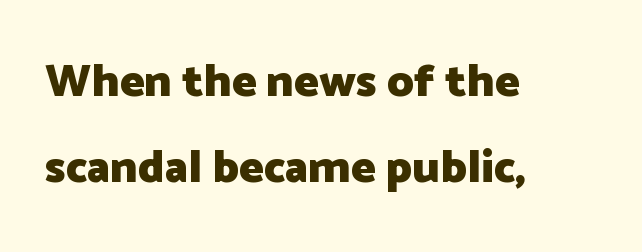
The image shows 46 px heavy sans-serif type, upright; set left-aligned, line spacing 1.86x, normal letter spacing, not underlined; low stroke contrast and a medium x-height.
